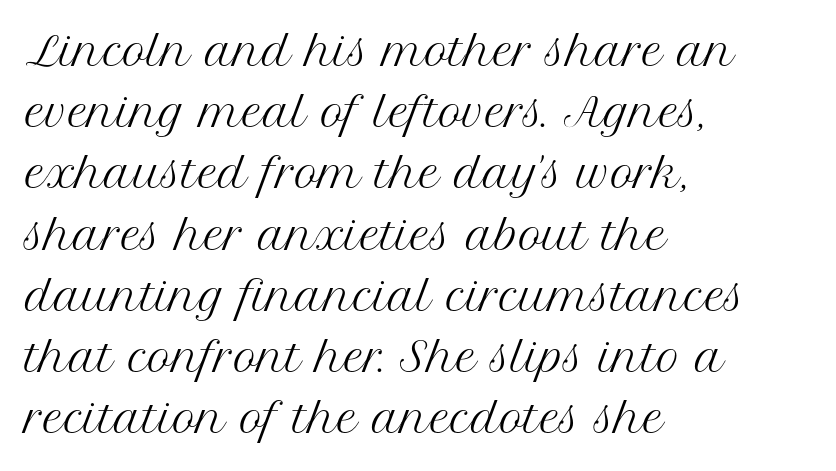
Q: Is the text bold? A: No.
Q: Is the text italic (slanted)? A: Yes.
Q: Is the typeface a serif or a sans-serif typeface? A: Serif.
Q: Is the text underlined? A: No.
Q: How is the paragraph aligned? A: Left-aligned.
Q: Is the spacing between letters normal or unusually wide? A: Normal.
Q: Is the spacing between lines tight, normal or loose? A: Normal.
Q: Width (condensed, normal, or wide)? A: Normal.
Q: Stroke contrast? A: Medium.
Q: x-height? A: Medium.
Q: Monospaced? A: No.
